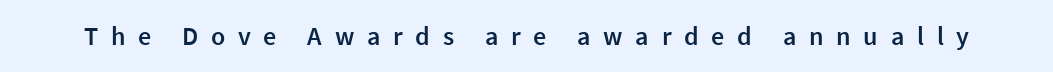
Spacing between characters has been opened up far beyond the box default. A roman cut, with each character standing at attention. Plain, unruled lines of type. Its strokes are somewhat broadened, the hallmark of semibold type.
